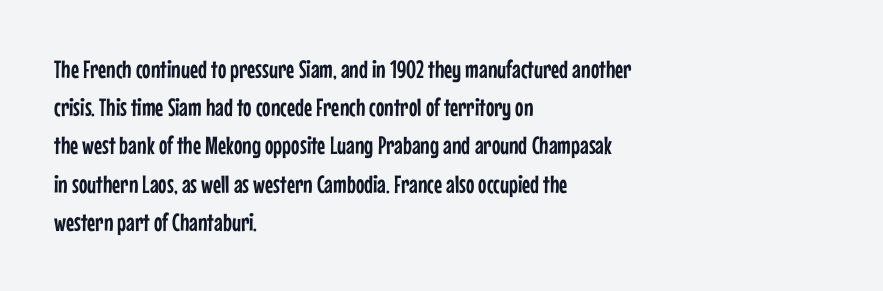
Descenders hang freely into open space. Teacher's note: observe the even left margin — that is flush-left alignment. The vertical gap from one line to the next is medium. If you drew a line through each stem, it would be perfectly vertical. The letters sit at their default tracking, neither squeezed nor spread.
